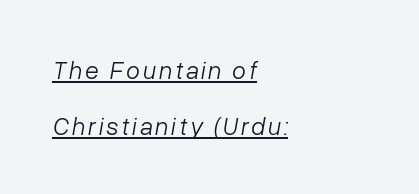
The image shows 25 px text type, italic (leaning right); set left-aligned, loose line spacing (2.24x), underlined.
